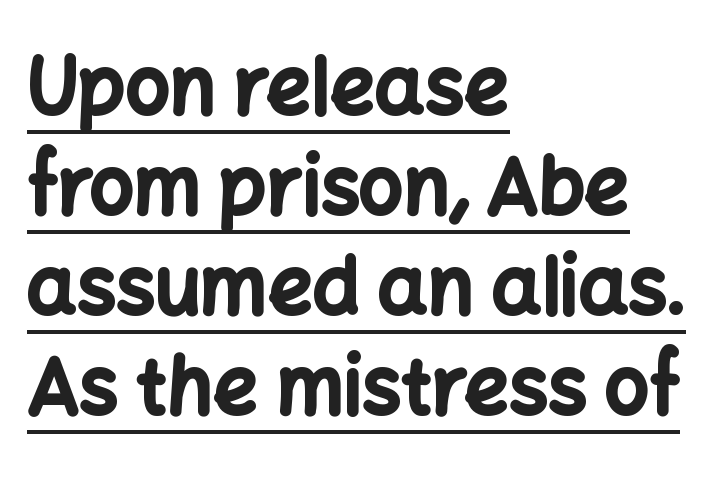
The image shows 78 px bold sans-serif type, upright; set left-aligned, normal line spacing (1.28x), normal letter spacing, underlined; low stroke contrast and a medium x-height.
